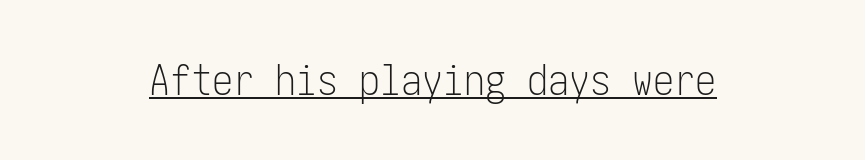
Heft: none added — not bold. In terms of posture, this sample is upright. Classification — sans serif. Inter-character spacing is left at the font's built-in metrics. Compared with undecorated copy, this sample adds a rule below the words. A centered setting, common on invitations and titles, is used for this passage.
